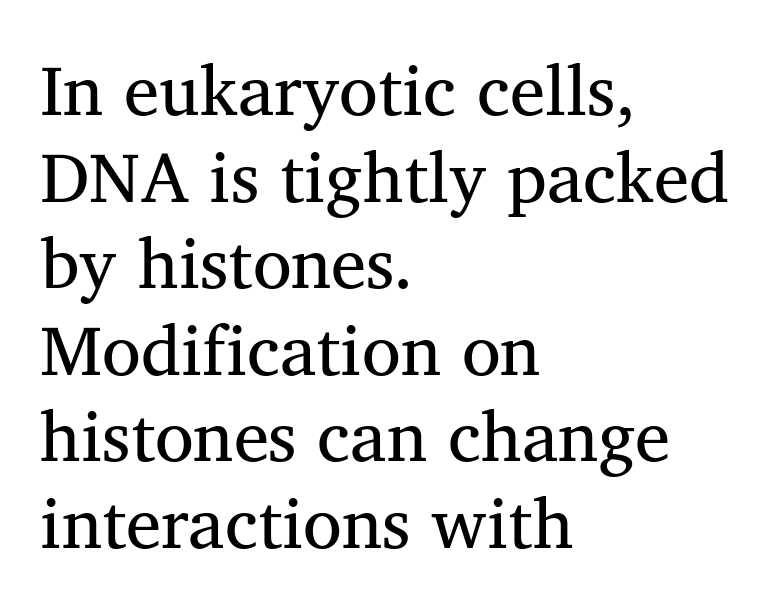
{"serif": "yes", "width": "normal", "stroke_contrast": "medium", "x_height": "medium", "monospaced": "no", "underline": "no", "align": "left", "line_spacing_ratio": 1.22, "letter_spacing": "normal", "letter_spacing_em": 0.0, "glyph_px": 71}
